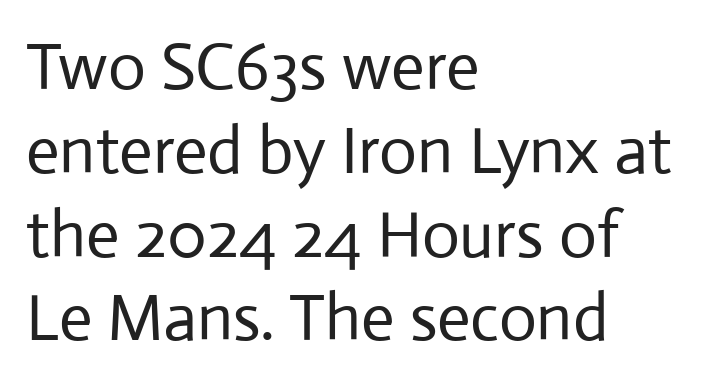
The image shows 66 px regular-weight sans-serif type, upright; set left-aligned, normal line spacing (1.27x), normal letter spacing, not underlined; low stroke contrast and a medium x-height.
